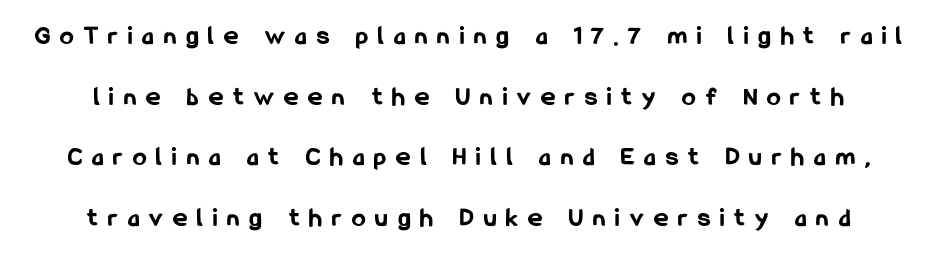
{"italic": "no", "bold": "yes", "underline": "no", "line_spacing": "loose", "line_spacing_ratio": 2.25, "letter_spacing": "wide", "letter_spacing_em": 0.38, "glyph_px": 27}
